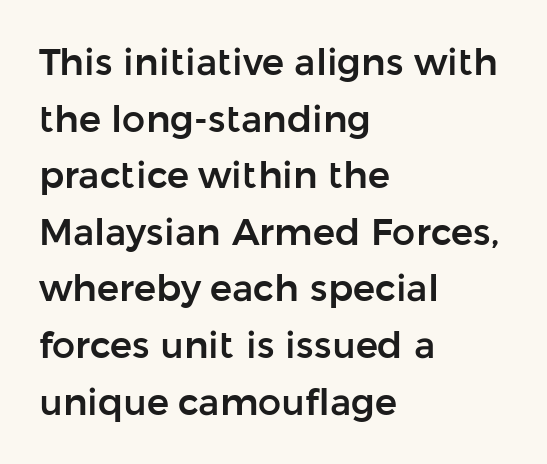
The image shows 37 px sans-serif type, upright; set left-aligned, normal line spacing (1.53x), normal letter spacing, not underlined; low stroke contrast and a medium x-height.
